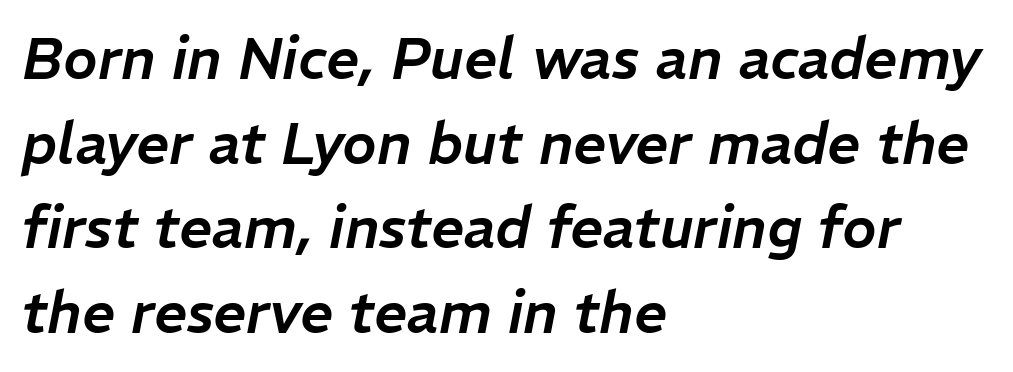
The image shows 58 px text type, italic (leaning right); set left-aligned, normal line spacing (1.46x), normal letter spacing, not underlined; low stroke contrast and a medium x-height.
